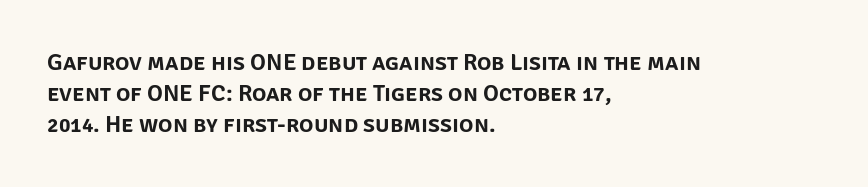
The rag falls on the right side of this text block. How would I describe the line gaps? Plain and ordinary. Ordinary non-slanted type is in use. The gaps between neighbouring characters are ordinary and unremarkable.
